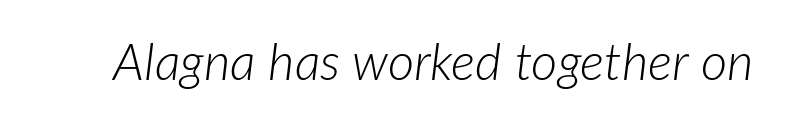
The image shows 51 px light type, italic (leaning right); set normal letter spacing, not underlined; low stroke contrast and a medium x-height.
